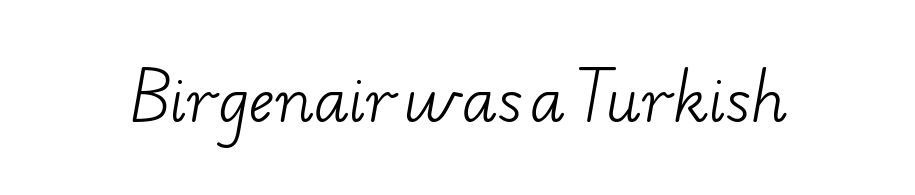
Varying glyph widths throughout — classic text-font behaviour. No heavy texture on the line: the type isn't bold. Honestly, there is no underline to notice here at all. Note: serifs present on the glyphs. The letterforms sit shoulder to shoulder at normal distance.
